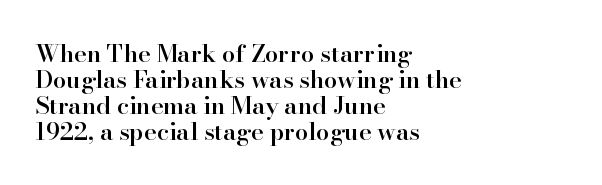
{"italic": "no", "bold": "semi", "underline": "no", "align": "left", "line_spacing": "tight", "line_spacing_ratio": 1.08, "letter_spacing": "normal", "letter_spacing_em": 0.0, "glyph_px": 24}
